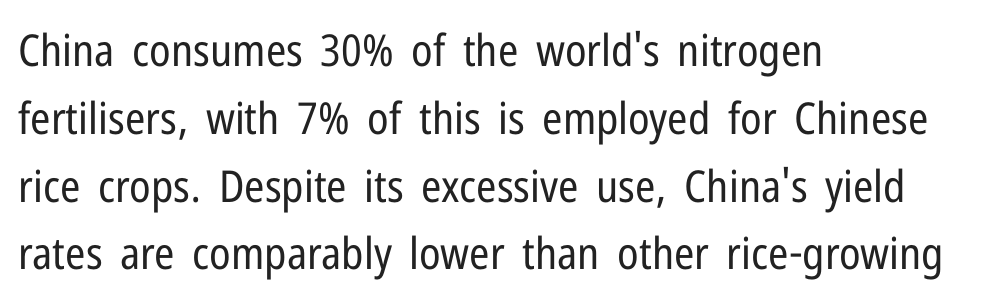
Q: Is the text bold? A: No.
Q: Is the text italic (slanted)? A: No, it is upright.
Q: Is the typeface a serif or a sans-serif typeface? A: Sans-serif.
Q: Is the text underlined? A: No.
Q: How is the paragraph aligned? A: Left-aligned.
Q: Is the spacing between letters normal or unusually wide? A: Normal.
Q: Is the spacing between lines tight, normal or loose? A: Normal.
Q: Width (condensed, normal, or wide)? A: Condensed.
Q: Stroke contrast? A: Low.
Q: x-height? A: Medium.
Q: Monospaced? A: No.
